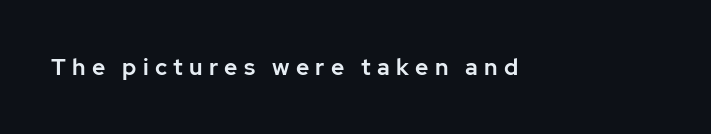
The tracking jumps out immediately: characters are airy and widely separated. The area under the type is left untouched. The letters stand straight up with perfectly vertical stems.
